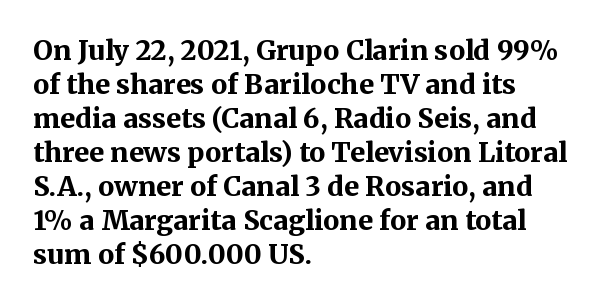
Q: Is the text bold? A: Yes.
Q: Is the text italic (slanted)? A: No, it is upright.
Q: Is the text underlined? A: No.
Q: How is the paragraph aligned? A: Left-aligned.
Q: Is the spacing between letters normal or unusually wide? A: Normal.
Q: Is the spacing between lines tight, normal or loose? A: Normal.
